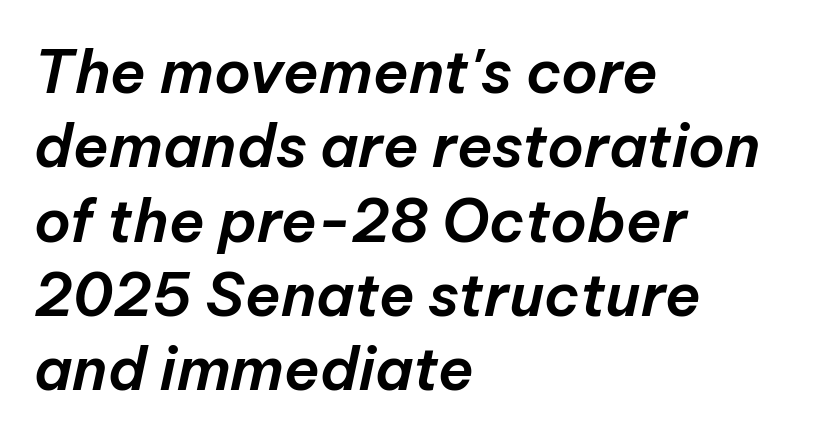
{"italic": "yes", "lean": "right", "slant_degrees": 12, "width": "normal", "stroke_contrast": "low", "x_height": "medium", "monospaced": "no", "underline": "no", "align": "left", "line_spacing": "normal", "line_spacing_ratio": 1.26, "letter_spacing": "normal", "letter_spacing_em": 0.0, "glyph_px": 59}
